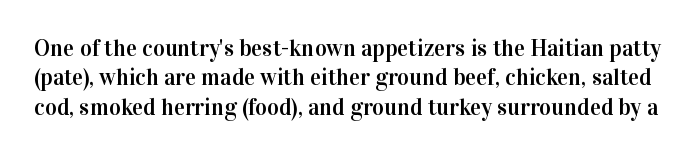
The image shows 23 px text type, upright; set normal line spacing (1.28x), normal letter spacing, not underlined.
